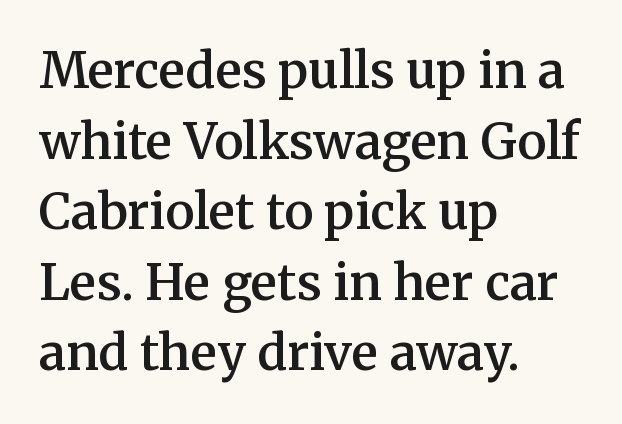
The image shows 49 px semibold serif type, upright; set left-aligned, normal line spacing (1.44x), normal letter spacing, not underlined; medium stroke contrast and a medium x-height.
